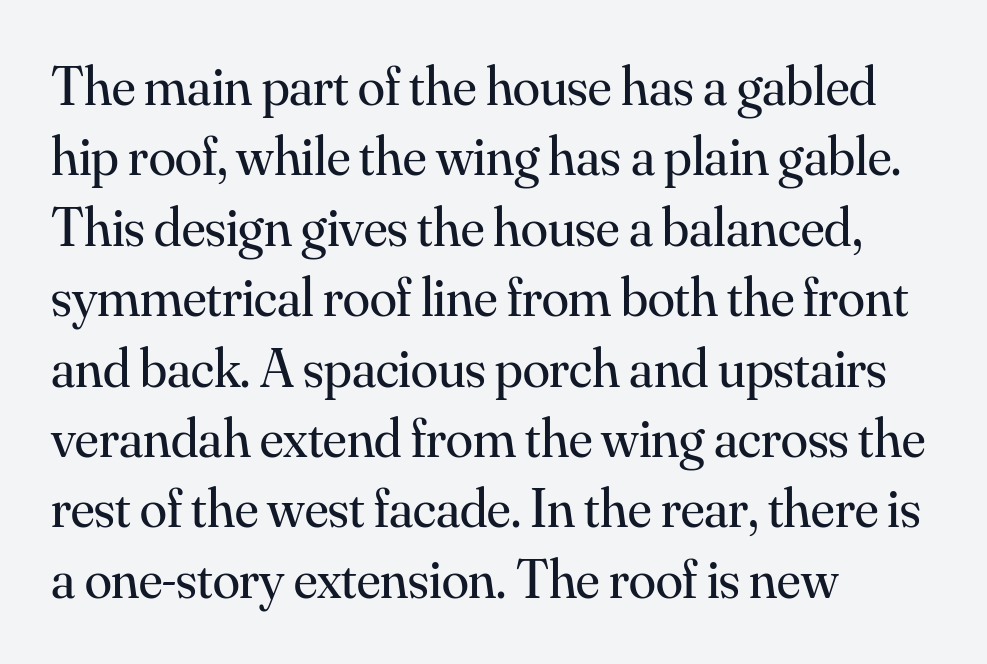
{"serif": "yes", "italic": "no", "bold": "no", "weight": "regular", "width": "normal", "stroke_contrast": "medium", "x_height": "small", "monospaced": "no", "underline": "no", "align": "left", "line_spacing": "normal", "line_spacing_ratio": 1.28, "letter_spacing": "normal", "letter_spacing_em": 0.0, "glyph_px": 55}
